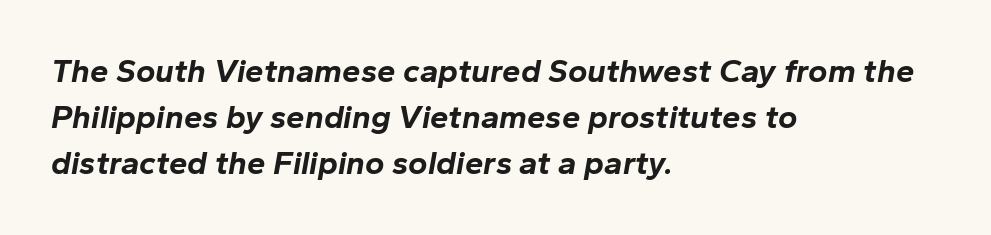
{"italic": "yes", "lean": "right", "slant_degrees": 10, "bold": "yes", "weight": "bold", "width": "normal", "stroke_contrast": "low", "x_height": "medium", "monospaced": "no", "underline": "no", "align": "left", "line_spacing": "normal", "line_spacing_ratio": 1.4, "letter_spacing": "normal", "letter_spacing_em": 0.0, "glyph_px": 33}
